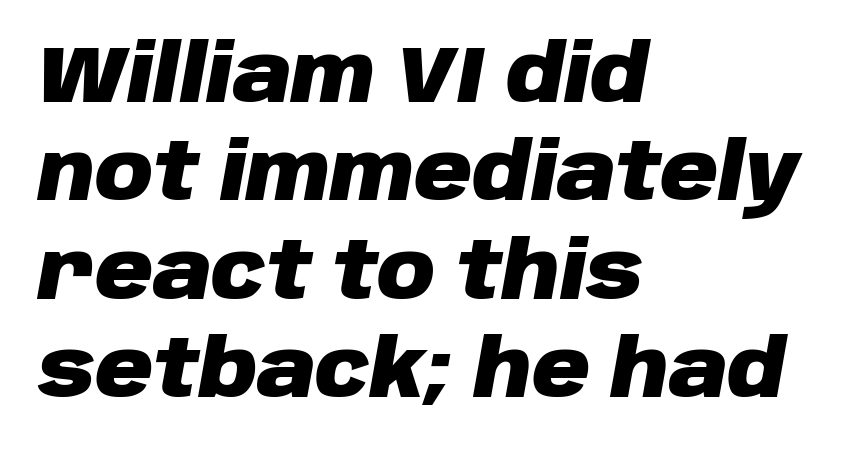
Here the designer chose a conventional face with non-uniform glyph widths. Horizontally, the lines are justified to the leading edge only. Heft: maximum for text — a bold. Nobody drew a line under any word here. Designer's note — italics engaged.
